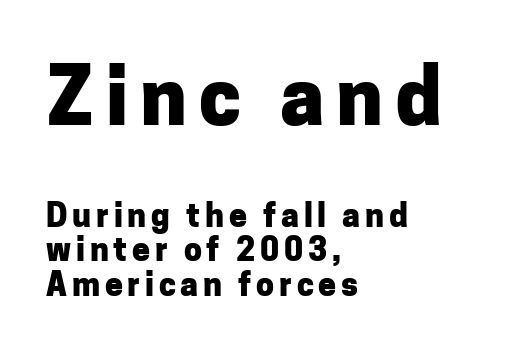
Q: Is the text bold? A: Yes.
Q: Is the text italic (slanted)? A: No, it is upright.
Q: Is the typeface a serif or a sans-serif typeface? A: Sans-serif.
Q: Is the text underlined? A: No.
Q: How is the paragraph aligned? A: Left-aligned.
Q: Is the spacing between lines tight, normal or loose? A: Tight.
Q: Which block of text is set in a larger size, the first (top) or the second (bottom)? A: The first (top) one.
Q: Width (condensed, normal, or wide)? A: Normal.
Q: Stroke contrast? A: Low.
Q: x-height? A: Medium.
Q: Monospaced? A: No.
